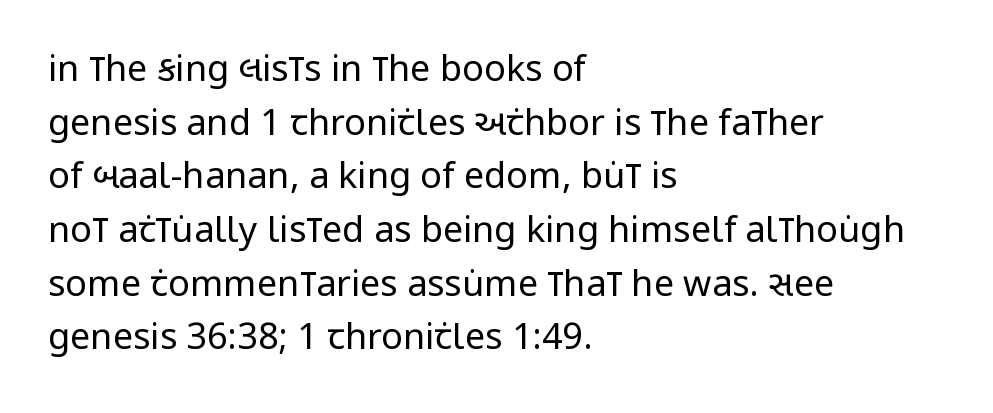
The image shows 36 px regular-weight, condensed sans-serif type, upright; set left-aligned, normal line spacing (1.49x), normal letter spacing, not underlined; low stroke contrast and a large x-height.
